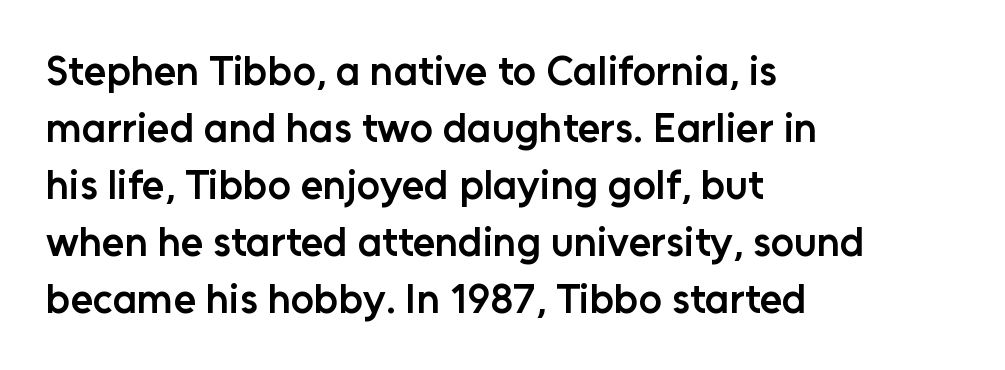
The space directly below the letters is spotless. Words appear dense and cohesive because spacing is normal. Set as a demibold, roughly 600 on the weight scale. Does the type have serifs? No, each stem ends abruptly. Vertical spacing — default. It's the straight-up-and-down kind of type.
